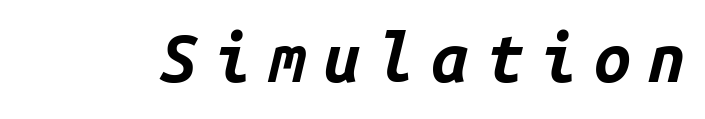
{"italic": "yes", "lean": "right", "slant_degrees": 14, "bold": "yes", "weight": "bold", "width": "normal", "stroke_contrast": "low", "x_height": "medium", "monospaced": "yes", "underline": "no", "letter_spacing": "wide", "letter_spacing_em": 0.25, "glyph_px": 67}
